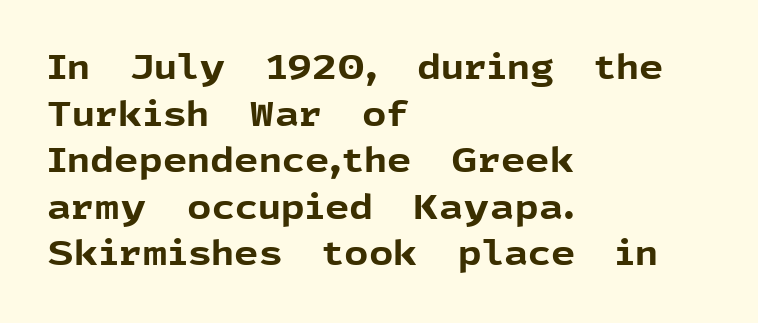
Q: Is the text bold? A: Yes.
Q: Is the text italic (slanted)? A: No, it is upright.
Q: Is the typeface a serif or a sans-serif typeface? A: Sans-serif.
Q: Is the text underlined? A: No.
Q: How is the paragraph aligned? A: Left-aligned.
Q: Is the spacing between letters normal or unusually wide? A: Normal.
Q: Is the spacing between lines tight, normal or loose? A: Normal.
Q: Width (condensed, normal, or wide)? A: Normal.
Q: x-height? A: Medium.
Q: Monospaced? A: No.
